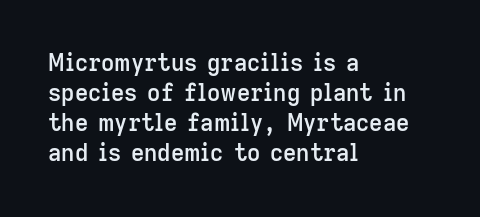
The image shows 23 px text type, upright; set left-aligned, normal line spacing (1.31x), normal letter spacing, not underlined.
